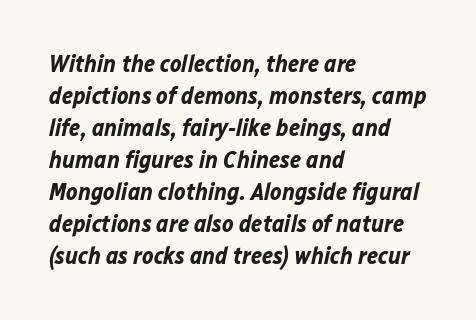
The image shows 24 px bold type, italic (leaning right); set left-aligned, normal line spacing (1.33x), normal letter spacing, not underlined.
